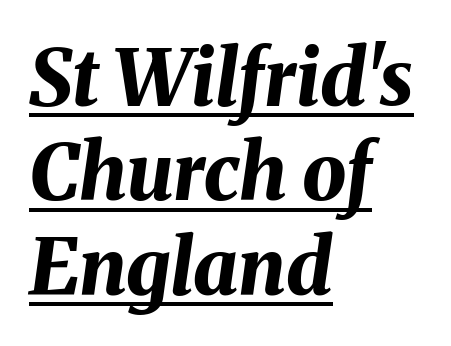
The image shows 78 px bold type, italic (leaning right); set left-aligned, line spacing 1.21x, normal letter spacing, underlined; medium stroke contrast and a medium x-height.
